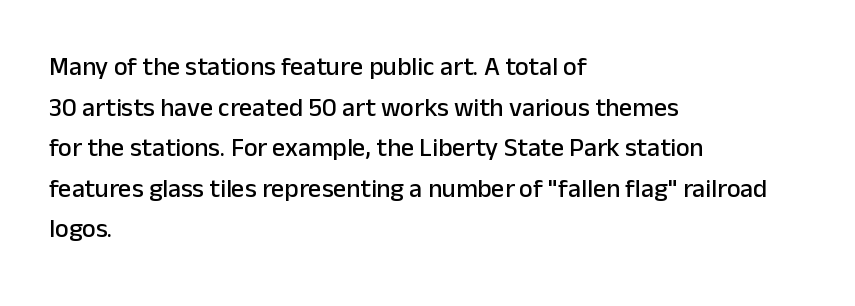
This rendering features lettering with no underline. How are the letters spaced? Ordinarily, with no added tracking. The setting favours the left margin, as ordinary paragraphs usually do. Does the lettering tilt? It doesn't — this is upright. Summary of vertical rhythm: regular, with standard interline spacing.
